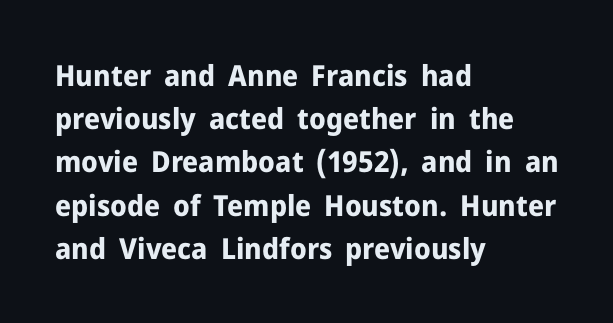
The image shows 29 px bold sans-serif type, upright; set left-aligned, normal line spacing (1.49x), normal letter spacing, not underlined; low stroke contrast and a medium x-height.
